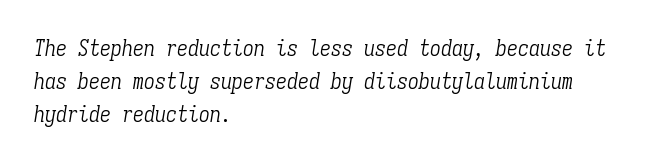
The image shows 22 px text type, italic (leaning right); set left-aligned, normal line spacing (1.5x), normal letter spacing, not underlined.
